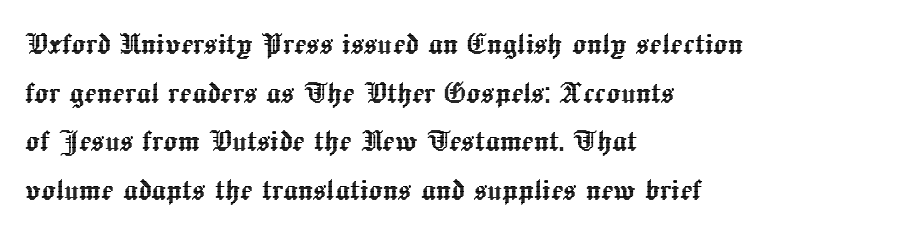
Q: Is the text italic (slanted)? A: No, it is upright.
Q: Is the text underlined? A: No.
Q: How is the paragraph aligned? A: Left-aligned.
Q: Is the spacing between letters normal or unusually wide? A: Normal.
Q: Is the spacing between lines tight, normal or loose? A: Normal.
Q: Width (condensed, normal, or wide)? A: Normal.
Q: x-height? A: Medium.
Q: Monospaced? A: No.
